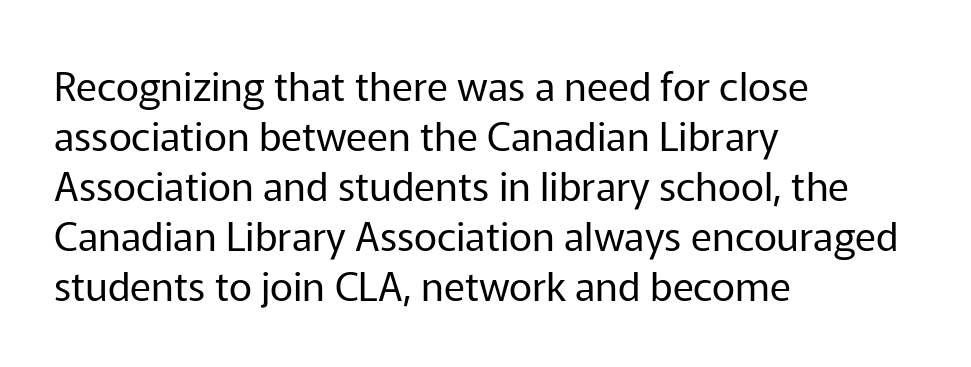
A classic flush-left, rag-right setting is used for this passage. The type is set solid horizontally, with unmodified tracking. If you drew a line through each stem, it would be perfectly vertical. This sample has the flowing, uneven cadence of proportional lettering.
